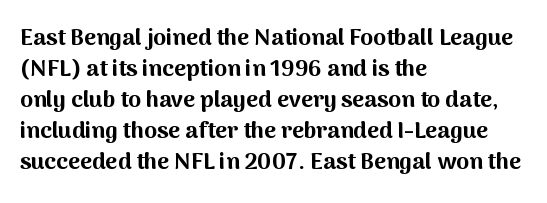
Q: Is the text bold? A: Yes.
Q: Is the text italic (slanted)? A: No, it is upright.
Q: Is the text underlined? A: No.
Q: How is the paragraph aligned? A: Left-aligned.
Q: Is the spacing between letters normal or unusually wide? A: Normal.
Q: Is the spacing between lines tight, normal or loose? A: Normal.
